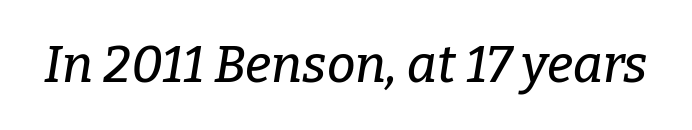
Q: Is the text italic (slanted)? A: Yes, it leans right by about 9 degrees.
Q: Is the typeface a serif or a sans-serif typeface? A: Serif.
Q: Is the text underlined? A: No.
Q: Is the spacing between letters normal or unusually wide? A: Normal.
Q: Width (condensed, normal, or wide)? A: Normal.
Q: Stroke contrast? A: Low.
Q: x-height? A: Medium.
Q: Monospaced? A: No.
